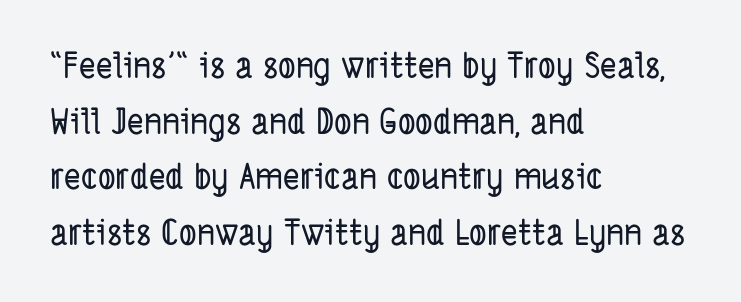
Q: Is the typeface a serif or a sans-serif typeface? A: Sans-serif.
Q: Is the text underlined? A: No.
Q: How is the paragraph aligned? A: Left-aligned.
Q: Is the spacing between letters normal or unusually wide? A: Normal.
Q: Is the spacing between lines tight, normal or loose? A: Normal.
Q: Width (condensed, normal, or wide)? A: Condensed.
Q: Stroke contrast? A: Low.
Q: x-height? A: Medium.
Q: Monospaced? A: No.
